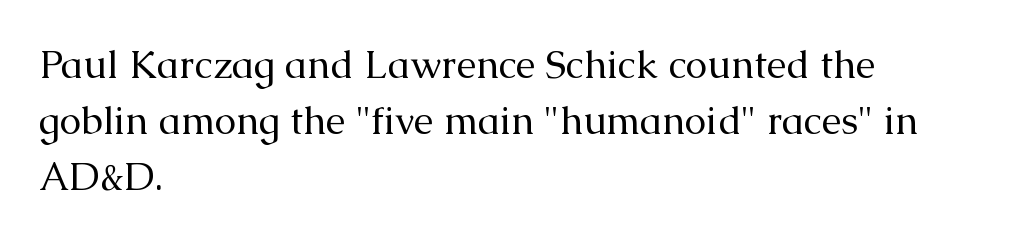
Q: Is the text bold? A: No.
Q: Is the text italic (slanted)? A: No, it is upright.
Q: Is the typeface a serif or a sans-serif typeface? A: Serif.
Q: Is the text underlined? A: No.
Q: How is the paragraph aligned? A: Left-aligned.
Q: Is the spacing between letters normal or unusually wide? A: Normal.
Q: Is the spacing between lines tight, normal or loose? A: Normal.
Q: Width (condensed, normal, or wide)? A: Normal.
Q: Stroke contrast? A: Medium.
Q: x-height? A: Medium.
Q: Monospaced? A: No.
